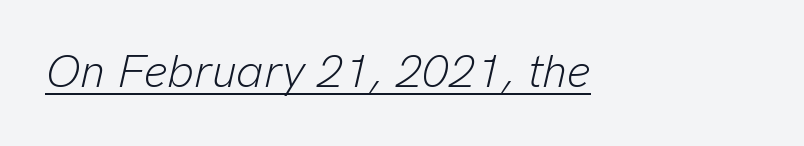
Character widths vary here, with narrow letters taking less room than wide ones. Honestly, the underline is the first thing you notice here. This sample uses plain, unmodified letter spacing. The typeface has the unassuming heft of standard copy or less.
